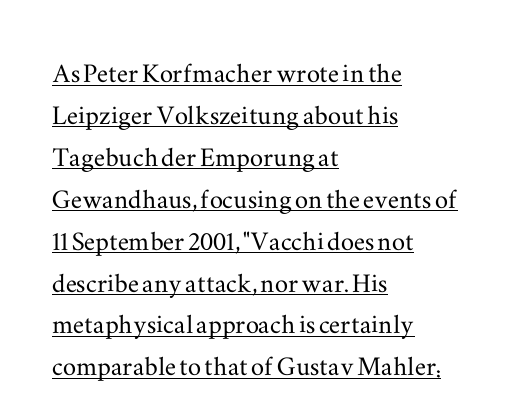
Q: Is the text italic (slanted)? A: No, it is upright.
Q: Is the typeface a serif or a sans-serif typeface? A: Serif.
Q: Is the text underlined? A: Yes.
Q: How is the paragraph aligned? A: Left-aligned.
Q: Is the spacing between letters normal or unusually wide? A: Normal.
Q: Is the spacing between lines tight, normal or loose? A: Normal.
Q: Width (condensed, normal, or wide)? A: Wide.
Q: Stroke contrast? A: Medium.
Q: x-height? A: Small.
Q: Monospaced? A: No.
